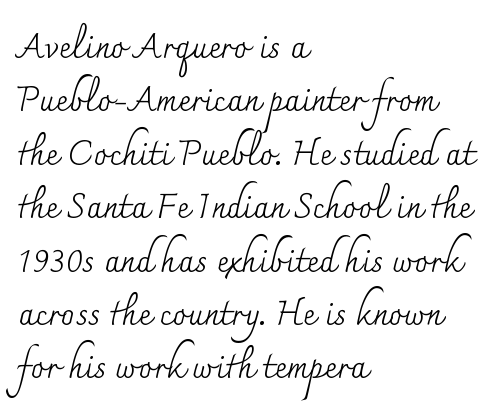
Q: Is the text bold? A: No.
Q: Is the text italic (slanted)? A: Yes.
Q: Is the typeface a serif or a sans-serif typeface? A: Serif.
Q: Is the text underlined? A: No.
Q: How is the paragraph aligned? A: Left-aligned.
Q: Is the spacing between letters normal or unusually wide? A: Normal.
Q: Is the spacing between lines tight, normal or loose? A: Normal.
Q: Width (condensed, normal, or wide)? A: Normal.
Q: Stroke contrast? A: Medium.
Q: x-height? A: Small.
Q: Monospaced? A: No.
